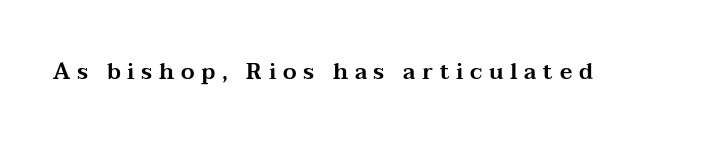
The image shows 22 px text type, upright; set unusually wide letter spacing (+0.3 em), not underlined.
